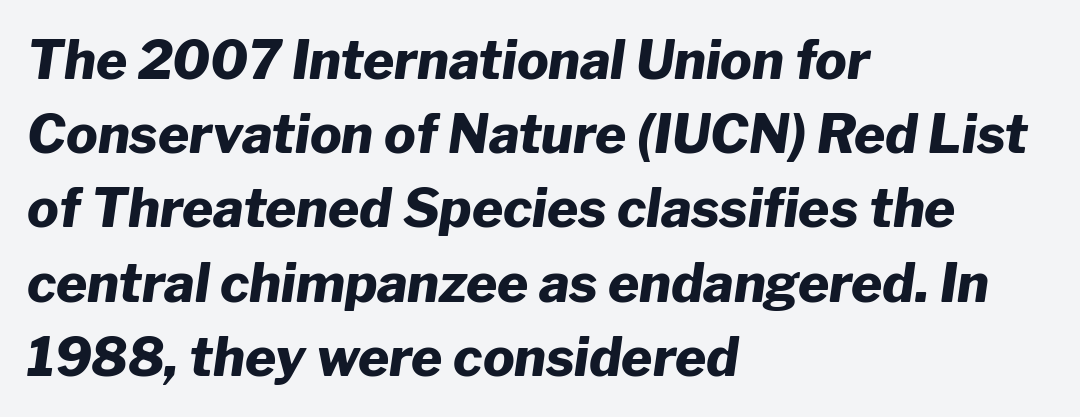
The image shows 53 px heavy type, italic (leaning right); set left-aligned, normal line spacing (1.4x), normal letter spacing, not underlined; low stroke contrast and a medium x-height.
